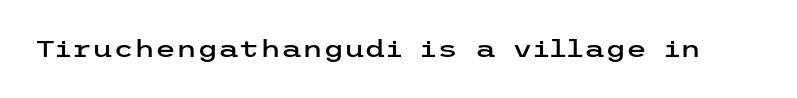
Observe the ordinary spacing: letters are neighbours, not strangers. Underline: absent. Rendered with straight, roman letterforms.
